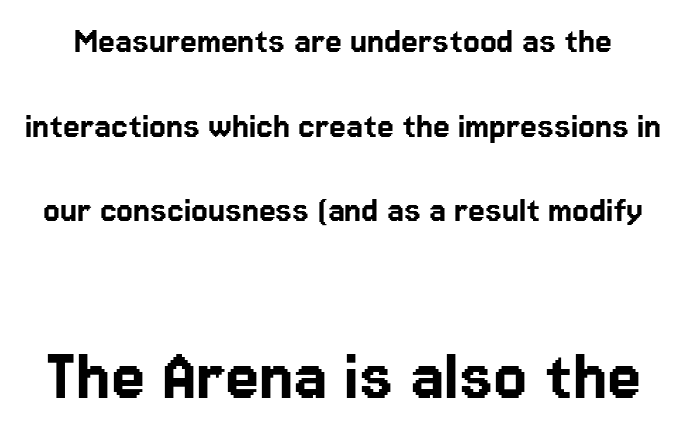
{"serif": "no", "italic": "no", "width": "normal", "stroke_contrast": "low", "x_height": "medium", "monospaced": "no", "underline": "no", "line_spacing": "loose", "line_spacing_ratio": 2.23, "letter_spacing": "normal", "letter_spacing_em": 0.0, "larger_block": "second", "size_ratio": 2.03, "glyph_px": 77}
